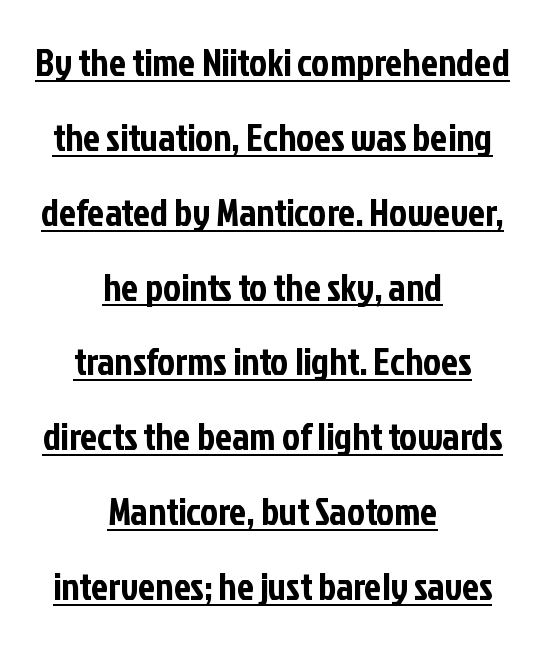
Posture: vertical. The words here are underlined. Leading: increased. Default kerning and tracking; the words read as compact shapes. You could not count columns in this text — the font is proportionally spaced.
